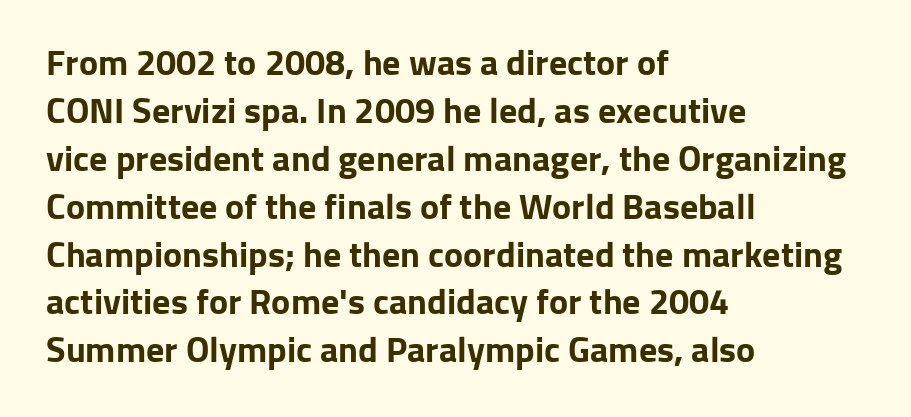
The image shows 36 px bold sans-serif type, upright; set left-aligned, normal line spacing (1.33x), normal letter spacing, not underlined; low stroke contrast and a medium x-height.
